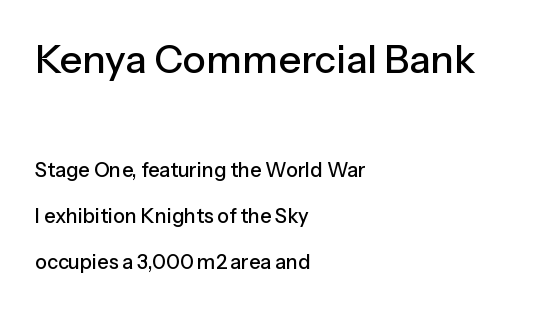
Q: Is the text italic (slanted)? A: No, it is upright.
Q: Is the typeface a serif or a sans-serif typeface? A: Sans-serif.
Q: Is the text underlined? A: No.
Q: How is the paragraph aligned? A: Left-aligned.
Q: Is the spacing between letters normal or unusually wide? A: Normal.
Q: Is the spacing between lines tight, normal or loose? A: Loose.
Q: Which block of text is set in a larger size, the first (top) or the second (bottom)? A: The first (top) one.
Q: Width (condensed, normal, or wide)? A: Normal.
Q: Stroke contrast? A: Low.
Q: x-height? A: Medium.
Q: Monospaced? A: No.
